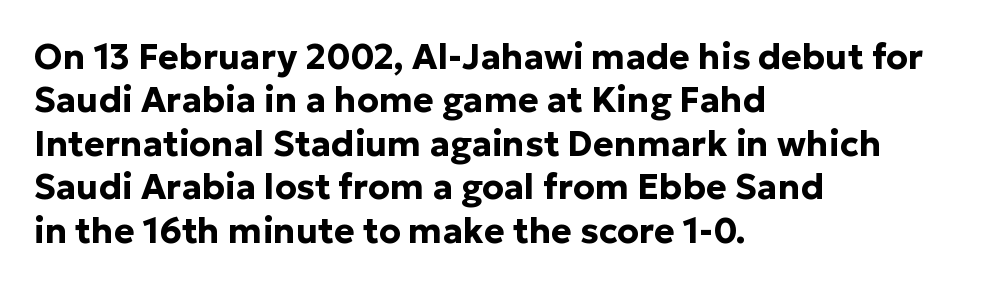
The image shows 35 px bold sans-serif type, upright; set left-aligned, line spacing 1.24x, normal letter spacing, not underlined; low stroke contrast and a medium x-height.
